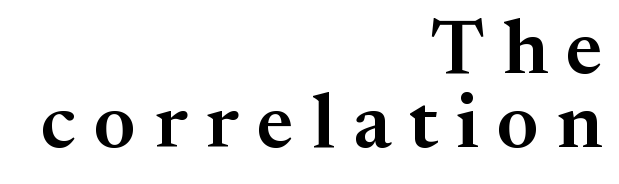
{"serif": "yes", "italic": "no", "width": "normal", "stroke_contrast": "medium", "x_height": "medium", "monospaced": "no", "underline": "no", "align": "right", "line_spacing": "tight", "line_spacing_ratio": 0.96, "letter_spacing": "wide", "letter_spacing_em": 0.24, "glyph_px": 77}
